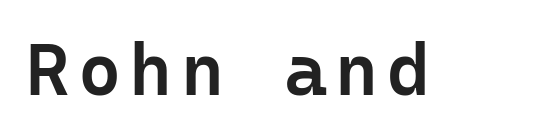
Q: Is the text bold? A: Semi-bold.
Q: Is the text italic (slanted)? A: No, it is upright.
Q: Is the typeface a serif or a sans-serif typeface? A: Sans-serif.
Q: Is the text underlined? A: No.
Q: Width (condensed, normal, or wide)? A: Normal.
Q: Stroke contrast? A: Low.
Q: x-height? A: Medium.
Q: Monospaced? A: Yes.
